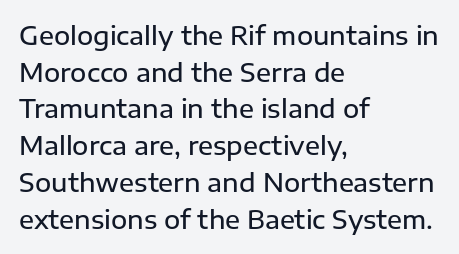
The image shows 25 px text type, upright; set left-aligned, normal line spacing (1.47x), normal letter spacing, not underlined.
